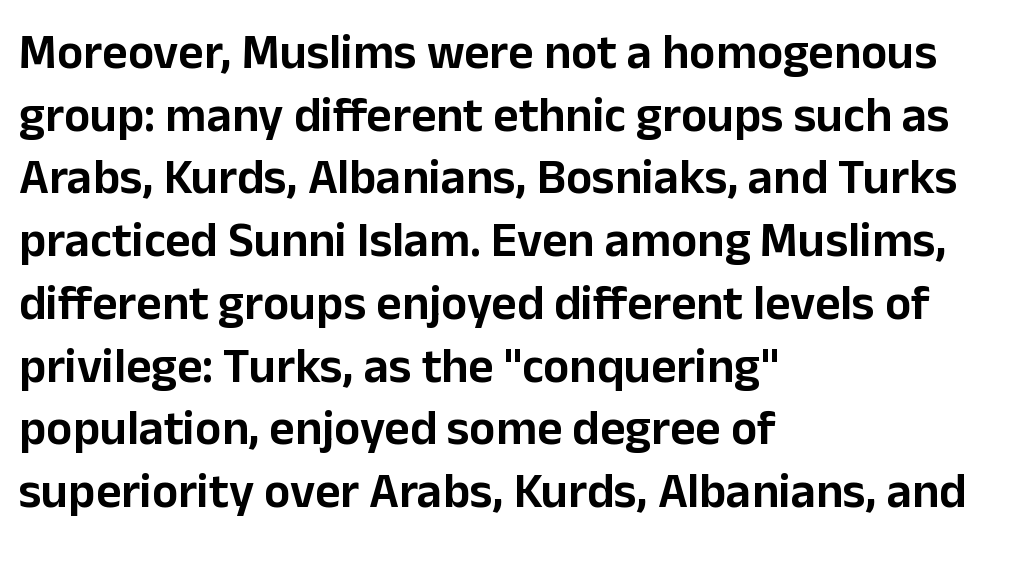
The passage shown is typeset with a sans-serif family. The foot of each line stays bare and open. Character widths vary here, with narrow letters taking less room than wide ones. The lettering holds an erect, upright posture throughout. Honestly, the letter spacing is just normal — you wouldn't notice it.
